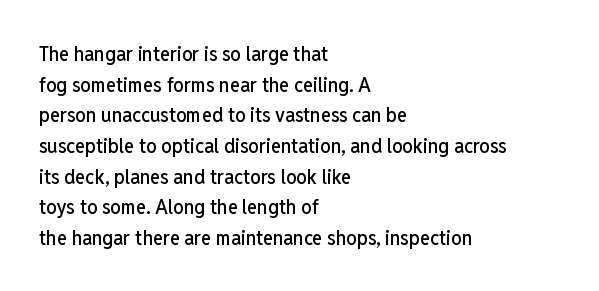
Style check: upright. Quick note: interline space is typical. This sample uses plain, unmodified letter spacing. In CSS terms this would be text-align: left.
